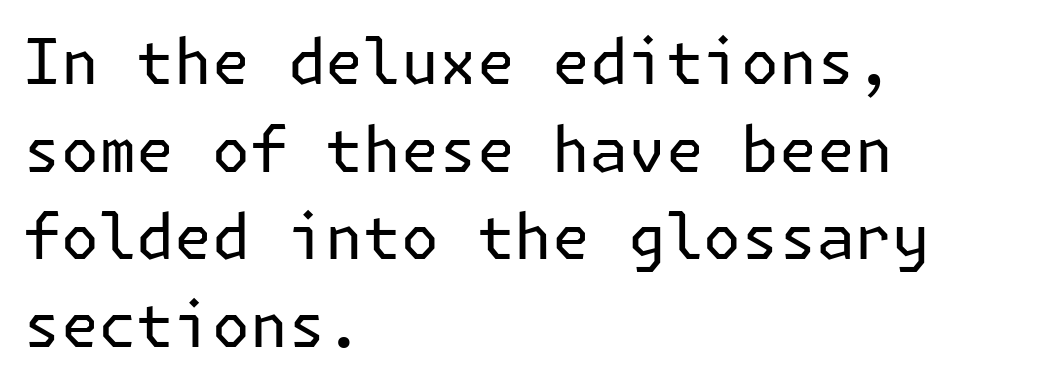
Q: Is the text bold? A: No.
Q: Is the text italic (slanted)? A: No, it is upright.
Q: Is the typeface a serif or a sans-serif typeface? A: Sans-serif.
Q: Is the text underlined? A: No.
Q: How is the paragraph aligned? A: Left-aligned.
Q: Is the spacing between letters normal or unusually wide? A: Normal.
Q: Is the spacing between lines tight, normal or loose? A: Normal.
Q: Width (condensed, normal, or wide)? A: Normal.
Q: Stroke contrast? A: Low.
Q: x-height? A: Medium.
